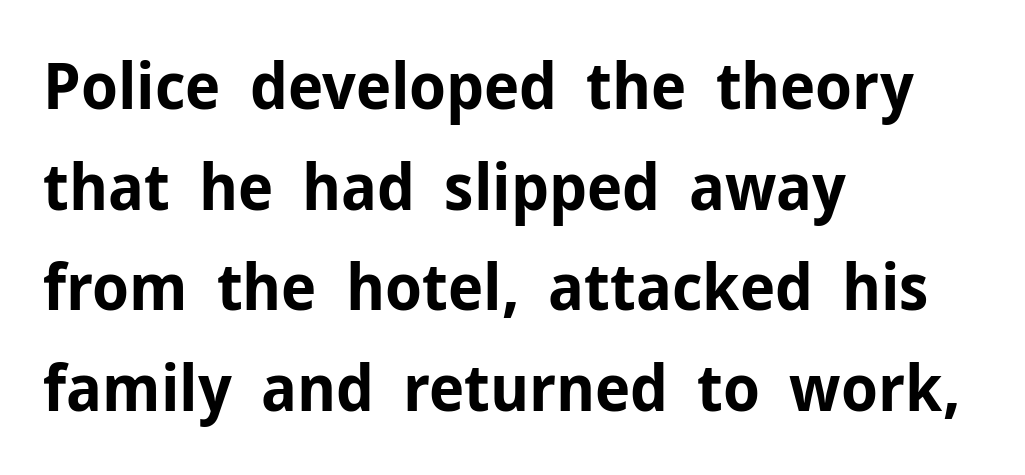
The image shows 65 px bold sans-serif type, upright; set left-aligned, normal line spacing (1.55x), normal letter spacing, not underlined; low stroke contrast and a medium x-height.
